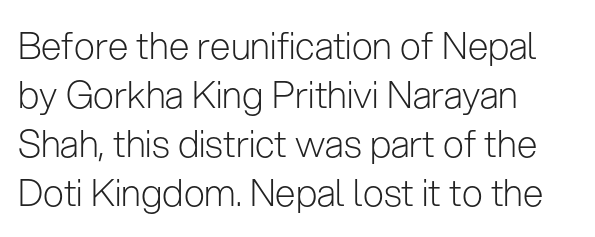
The image shows 37 px light sans-serif type, upright; set left-aligned, normal line spacing (1.32x), normal letter spacing, not underlined; low stroke contrast and a medium x-height.
